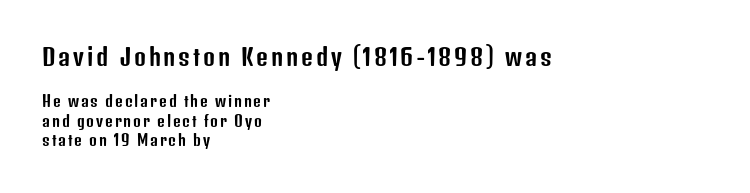
Underlining? Definitely not there. This is roman type, the default non-slanted kind. Character size in the leading block exceeds that of the trailing block. Students, observe: this is what conventionally led text looks like. Reading down the block, your eye returns to a fixed left position each line.
